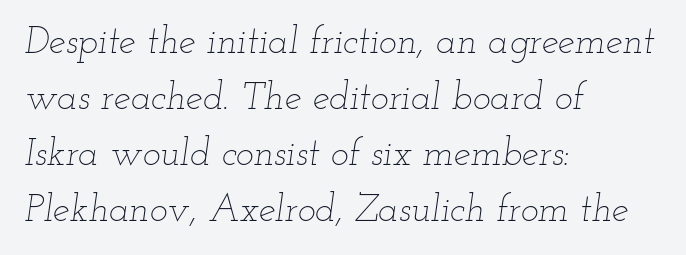
Q: Is the text bold? A: No.
Q: Is the text italic (slanted)? A: Yes, it leans right by about 12 degrees.
Q: Is the text underlined? A: No.
Q: How is the paragraph aligned? A: Left-aligned.
Q: Is the spacing between letters normal or unusually wide? A: Normal.
Q: Is the spacing between lines tight, normal or loose? A: Normal.
Q: Width (condensed, normal, or wide)? A: Wide.
Q: Stroke contrast? A: Low.
Q: x-height? A: Small.
Q: Monospaced? A: No.
